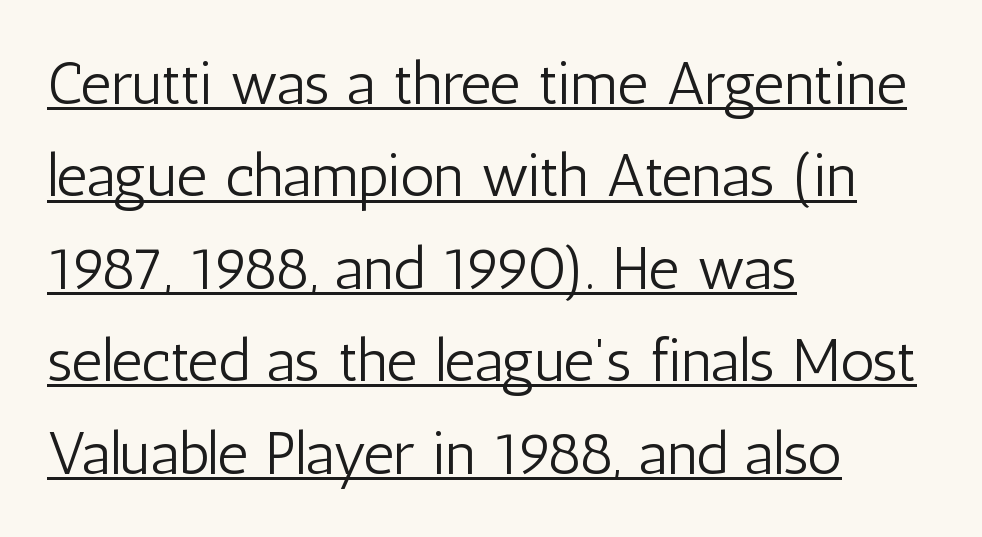
Vertical spacing — default. Every stem runs plumb, perpendicular to the baseline. Decoration check: the copy is underlined. What kind of face is this? One without serifs — a sans. Think of a printed novel: that variable character pitch is what you see here. A quiet, ordinary-to-light weight characterises the typeface.
